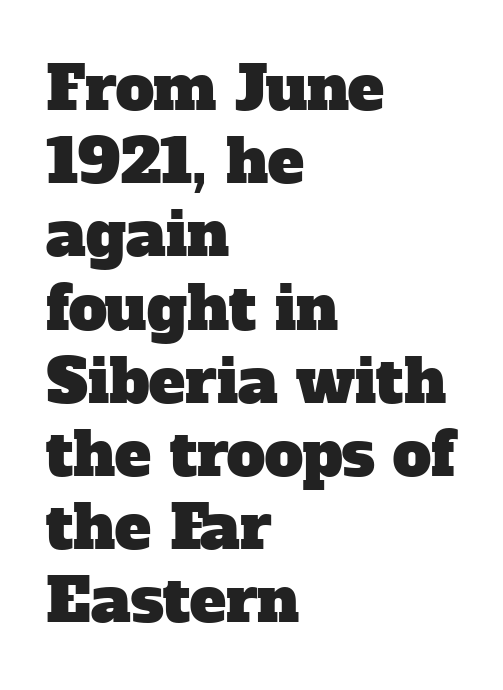
The zone under the glyphs is completely vacant. The rag falls on the right side of this text block. Each letter keeps its own natural width here, so spacing adapts to shape. In terms of letterspacing, this is plain default setting. Classification — serif.
